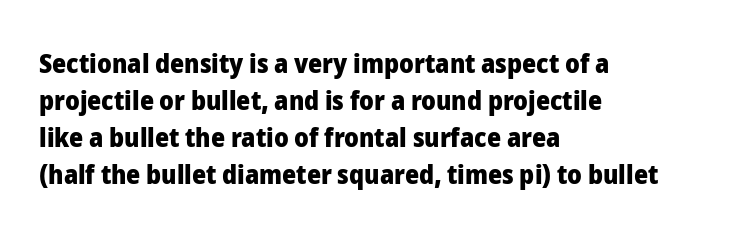
The image shows 27 px bold type, upright; set left-aligned, normal line spacing (1.37x), normal letter spacing, not underlined.
